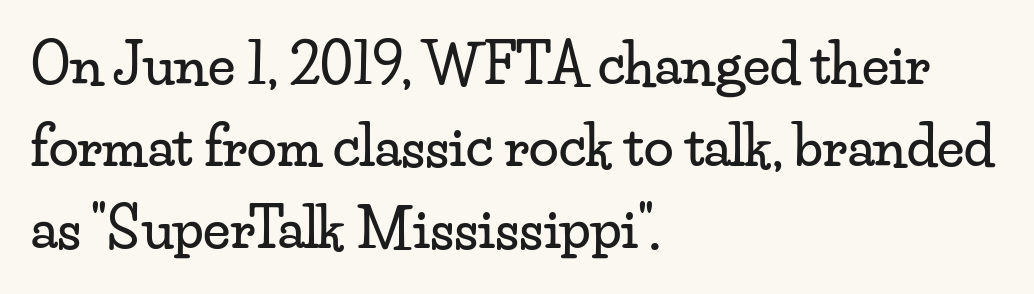
The image shows 54 px wide serif type, upright; set left-aligned, normal line spacing (1.52x), normal letter spacing, not underlined; low stroke contrast and a small x-height.
